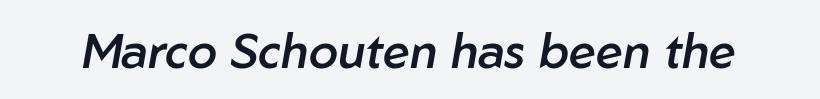
Glyph-to-glyph distance matches everyday printed text. Notice how the stems are inclined rather than vertical — that's the hallmark of italics. Every letter is mildly thick-stroked: semibold rather than bold. Plain, unruled lines of type. This sample has the flowing, uneven cadence of proportional lettering.
